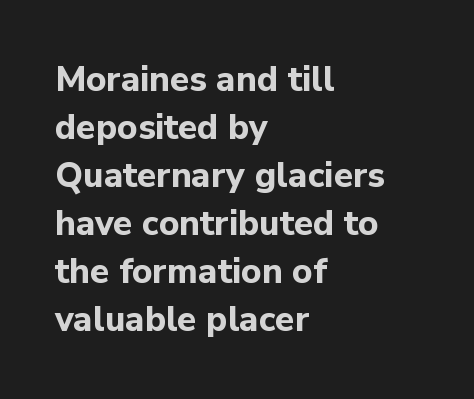
{"serif": "no", "italic": "no", "bold": "yes", "weight": "bold", "width": "normal", "stroke_contrast": "low", "x_height": "medium", "monospaced": "no", "underline": "no", "align": "left", "line_spacing": "normal", "line_spacing_ratio": 1.37, "letter_spacing": "normal", "letter_spacing_em": 0.0, "glyph_px": 35}
